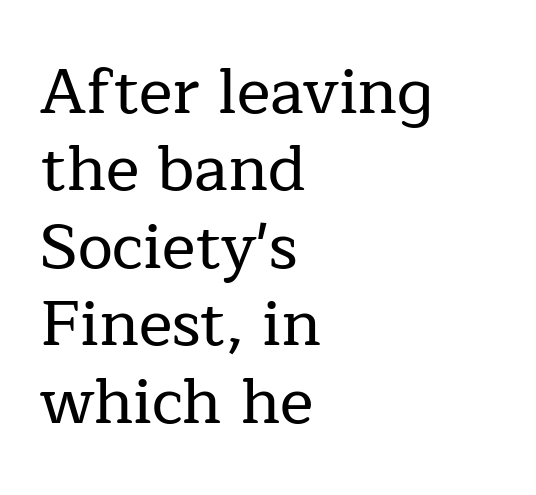
The image shows 63 px serif type, upright; set left-aligned, line spacing 1.23x, normal letter spacing, not underlined; low stroke contrast and a medium x-height.
